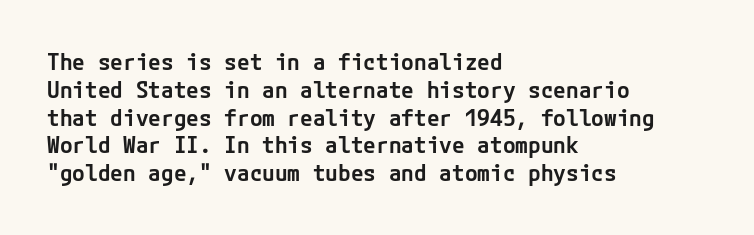
The image shows 23 px text type, upright; set left-aligned, line spacing 1.21x, normal letter spacing, not underlined.
